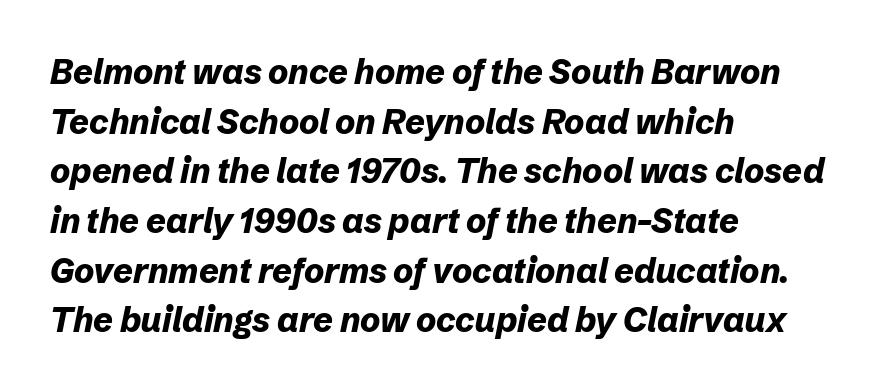
{"italic": "yes", "lean": "right", "slant_degrees": 12, "bold": "yes", "weight": "bold", "width": "normal", "stroke_contrast": "low", "x_height": "medium", "monospaced": "no", "underline": "no", "align": "left", "line_spacing": "normal", "line_spacing_ratio": 1.46, "letter_spacing": "normal", "letter_spacing_em": 0.0, "glyph_px": 34}
